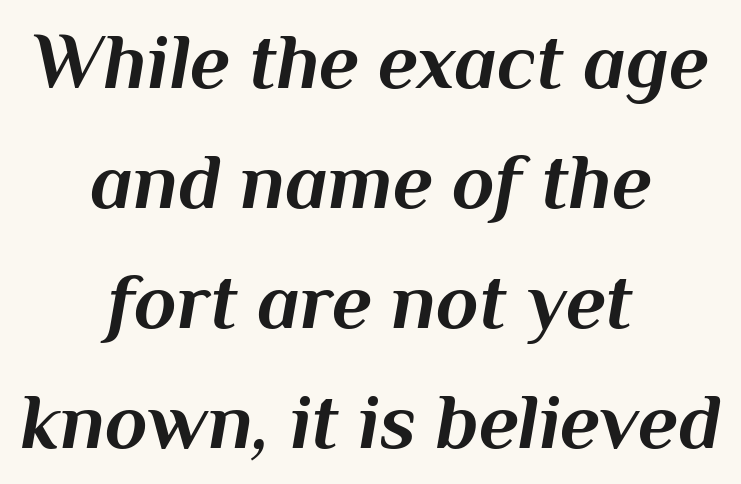
{"italic": "yes", "lean": "right", "slant_degrees": 10, "bold": "yes", "weight": "bold", "width": "normal", "stroke_contrast": "medium", "x_height": "medium", "monospaced": "no", "underline": "no", "align": "center", "line_spacing": "normal", "line_spacing_ratio": 1.54, "letter_spacing": "normal", "letter_spacing_em": 0.0, "glyph_px": 78}
